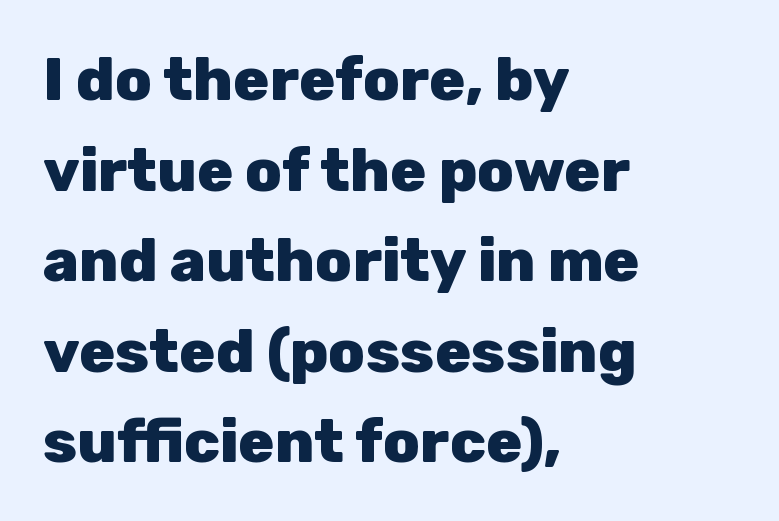
{"serif": "no", "italic": "no", "bold": "yes", "weight": "heavy", "width": "normal", "stroke_contrast": "low", "x_height": "medium", "monospaced": "no", "underline": "no", "align": "left", "line_spacing": "normal", "line_spacing_ratio": 1.51, "letter_spacing": "normal", "letter_spacing_em": 0.0, "glyph_px": 60}
